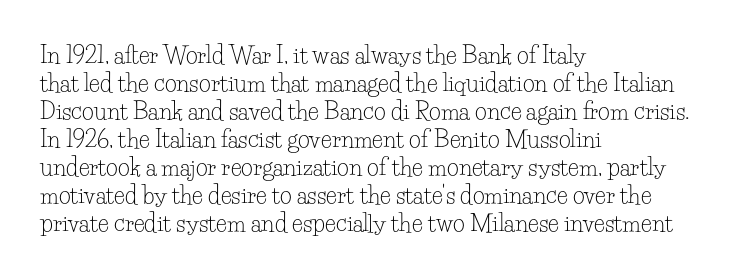
Q: Is the text bold? A: No.
Q: Is the text italic (slanted)? A: No, it is upright.
Q: Is the text underlined? A: No.
Q: How is the paragraph aligned? A: Left-aligned.
Q: Is the spacing between letters normal or unusually wide? A: Normal.
